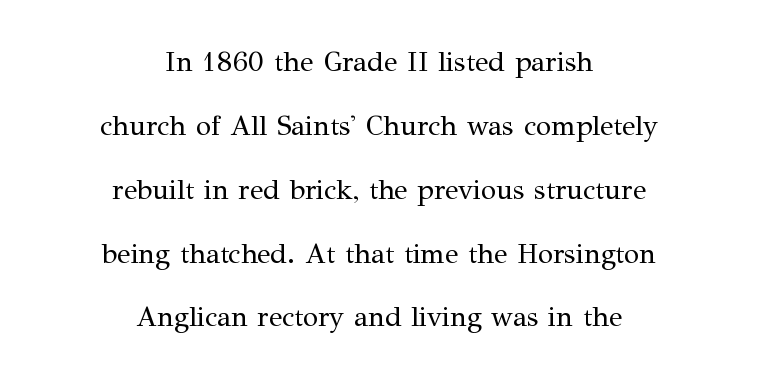
Q: Is the text bold? A: No.
Q: Is the text italic (slanted)? A: No, it is upright.
Q: Is the typeface a serif or a sans-serif typeface? A: Serif.
Q: Is the text underlined? A: No.
Q: How is the paragraph aligned? A: Centered.
Q: Is the spacing between letters normal or unusually wide? A: Normal.
Q: Is the spacing between lines tight, normal or loose? A: Loose.
Q: Width (condensed, normal, or wide)? A: Normal.
Q: Stroke contrast? A: Medium.
Q: x-height? A: Medium.
Q: Monospaced? A: No.
